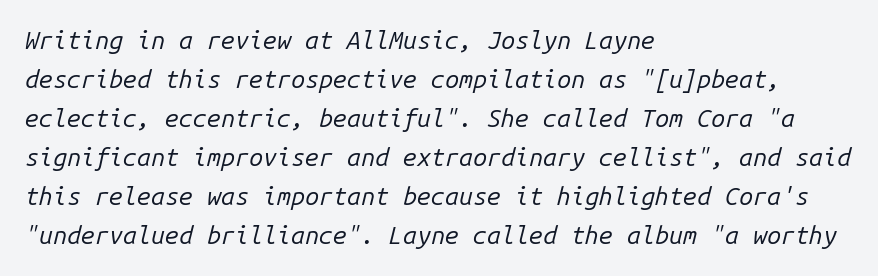
The space directly below the letters is spotless. Caption: face not bold, strokes unweighted. Observe the ordinary spacing: letters are neighbours, not strangers. What's the leading like? Ordinary, nothing unusual.
